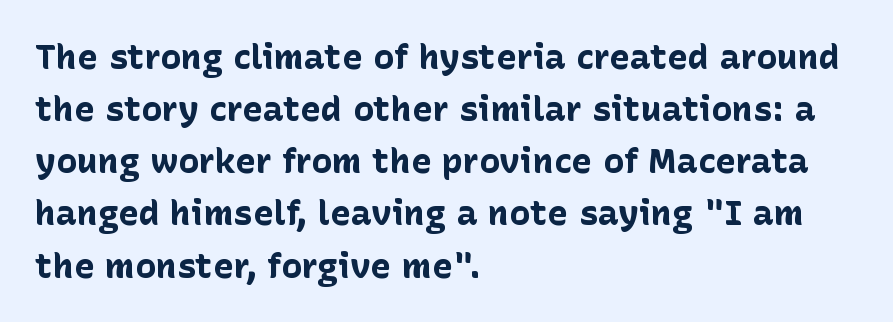
The image shows 35 px bold sans-serif type, upright; set left-aligned, normal line spacing (1.49x), normal letter spacing, not underlined; low stroke contrast and a medium x-height.
